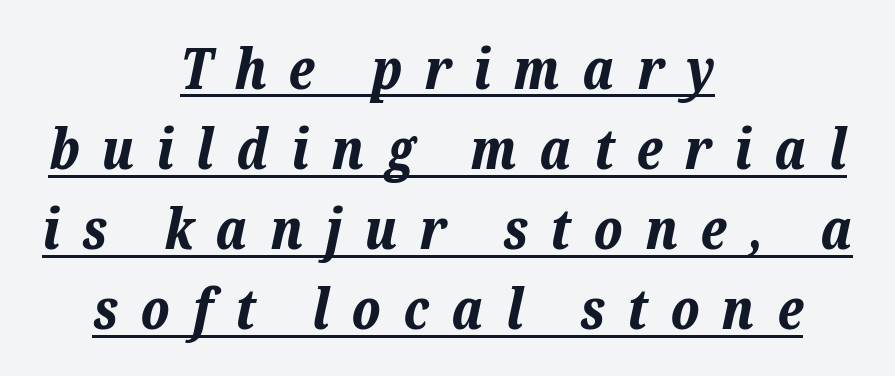
You can tell it's italic because the verticals aren't actually vertical. A typesetter would call this heavily tracked-out type. Chunky letters — that's bold for sure. Spacing verdict: proportional, widths tailored to each character.
